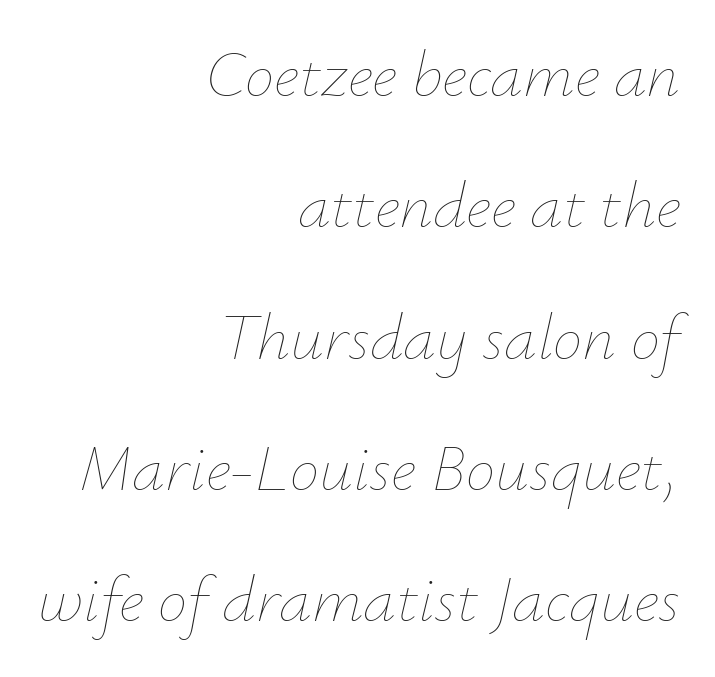
Q: Is the text bold? A: No.
Q: Is the text italic (slanted)? A: Yes, it leans right by about 12 degrees.
Q: Is the text underlined? A: No.
Q: How is the paragraph aligned? A: Right-aligned.
Q: Is the spacing between letters normal or unusually wide? A: Normal.
Q: Is the spacing between lines tight, normal or loose? A: Loose.
Q: Width (condensed, normal, or wide)? A: Normal.
Q: Stroke contrast? A: Low.
Q: x-height? A: Small.
Q: Monospaced? A: No.
